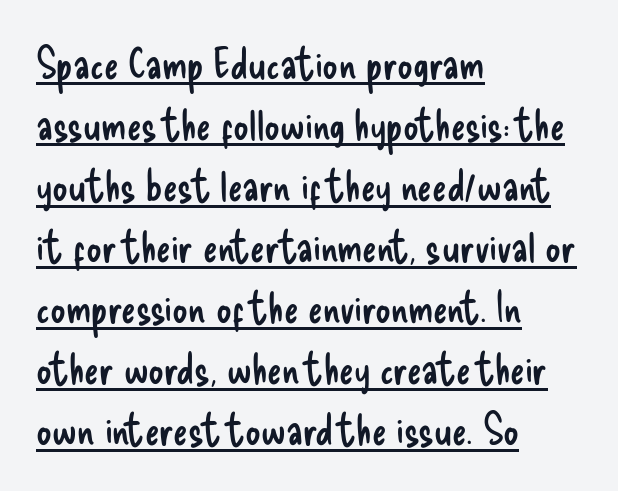
{"serif": "no", "italic": "no", "bold": "no", "weight": "regular", "width": "condensed", "stroke_contrast": "low", "x_height": "small", "monospaced": "no", "underline": "yes", "align": "left", "line_spacing": "normal", "line_spacing_ratio": 1.42, "letter_spacing": "normal", "letter_spacing_em": 0.0, "glyph_px": 43}
